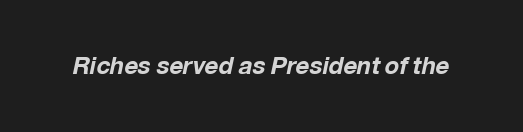
The face used here has the dense, thick strokes of a bold. The area under the type is left untouched. The rendering applies a slant to the glyphs. These lines keep a tight, regular rhythm from letter to letter.
